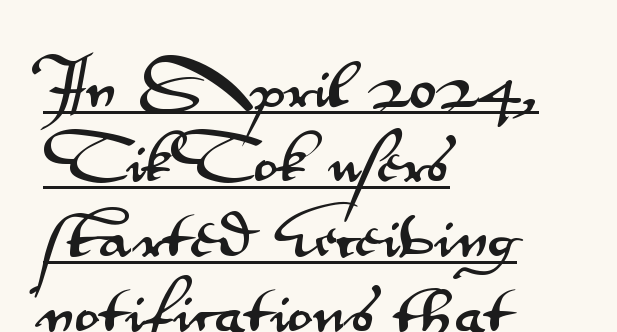
Q: Is the text italic (slanted)? A: Yes.
Q: Is the typeface a serif or a sans-serif typeface? A: Sans-serif.
Q: Is the text underlined? A: Yes.
Q: How is the paragraph aligned? A: Left-aligned.
Q: Is the spacing between letters normal or unusually wide? A: Normal.
Q: Is the spacing between lines tight, normal or loose? A: Normal.
Q: Width (condensed, normal, or wide)? A: Wide.
Q: Stroke contrast? A: Medium.
Q: x-height? A: Small.
Q: Monospaced? A: No.
